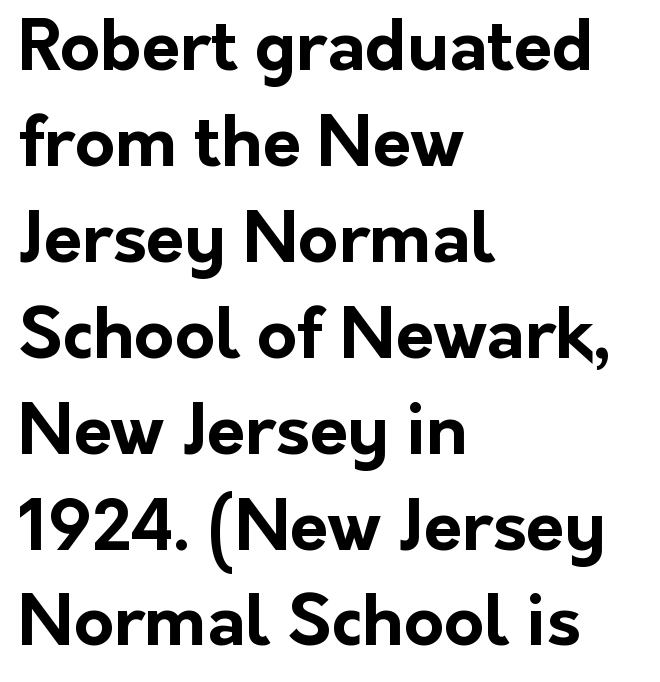
The image shows 69 px bold sans-serif type, upright; set left-aligned, normal line spacing (1.39x), normal letter spacing, not underlined; low stroke contrast and a medium x-height.
